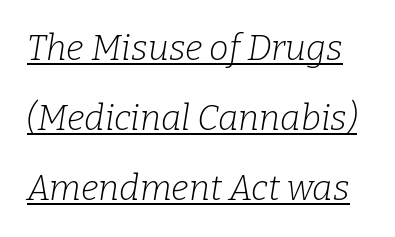
Q: Is the text bold? A: No.
Q: Is the text italic (slanted)? A: Yes, it leans right by about 9 degrees.
Q: Is the typeface a serif or a sans-serif typeface? A: Serif.
Q: Is the text underlined? A: Yes.
Q: Is the spacing between letters normal or unusually wide? A: Normal.
Q: Is the spacing between lines tight, normal or loose? A: Loose.
Q: Width (condensed, normal, or wide)? A: Normal.
Q: Stroke contrast? A: Low.
Q: x-height? A: Medium.
Q: Monospaced? A: No.
